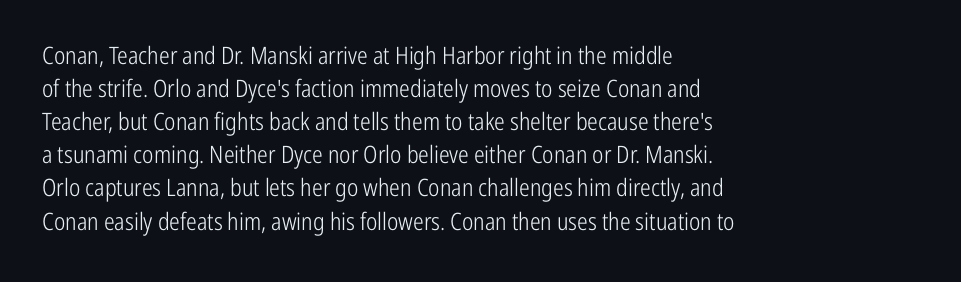
The image shows 24 px text type, upright; set left-aligned, normal line spacing (1.38x), normal letter spacing, not underlined.
